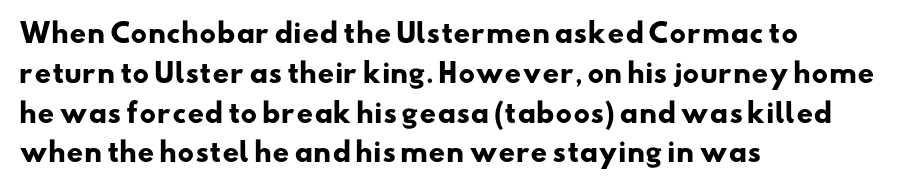
The image shows 26 px bold type; set left-aligned, normal line spacing (1.53x), normal letter spacing, not underlined.
